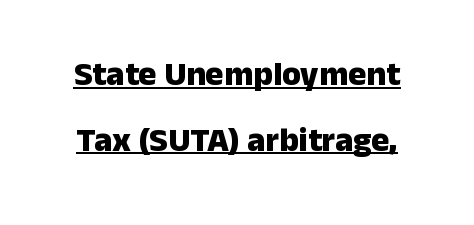
The image shows 34 px heavy sans-serif type, upright; set loose line spacing (1.93x), normal letter spacing, underlined; low stroke contrast and a medium x-height.
